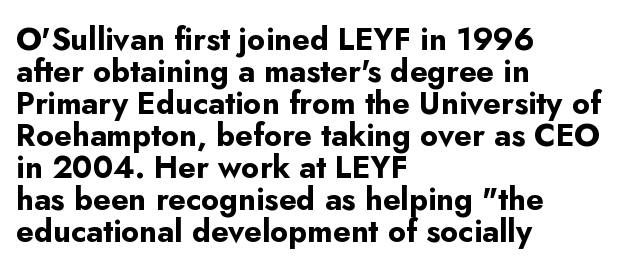
Q: Is the text bold? A: Yes.
Q: Is the text italic (slanted)? A: No, it is upright.
Q: Is the typeface a serif or a sans-serif typeface? A: Sans-serif.
Q: Is the text underlined? A: No.
Q: How is the paragraph aligned? A: Left-aligned.
Q: Is the spacing between letters normal or unusually wide? A: Normal.
Q: Is the spacing between lines tight, normal or loose? A: Tight.
Q: Width (condensed, normal, or wide)? A: Normal.
Q: Stroke contrast? A: Low.
Q: x-height? A: Small.
Q: Monospaced? A: No.
